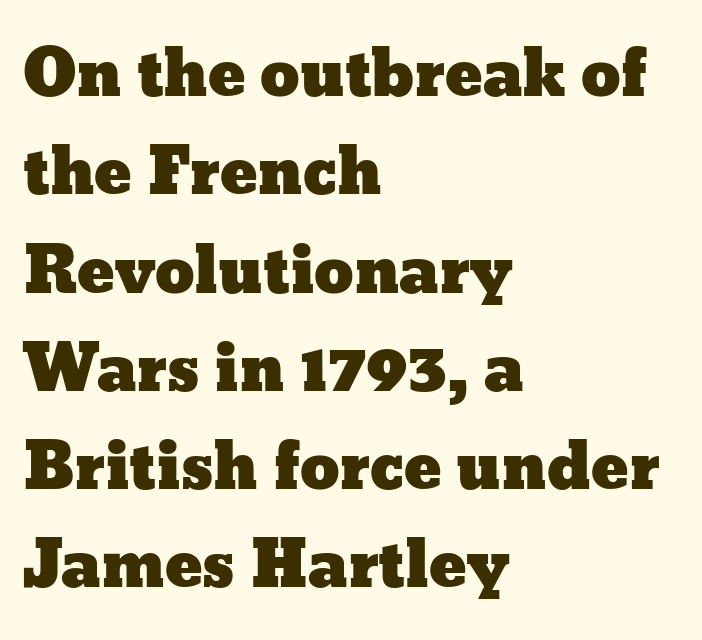
Ordinary non-slanted type is in use. What stands out about the letter spacing? Nothing — it is the standard amount. You could not count columns in this text — the font is proportionally spaced. These lines sit exactly where default settings would place them.
